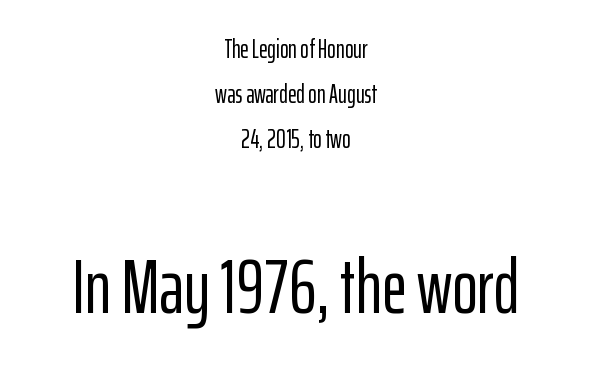
Between one letter and the next there's only the usual sliver of space. The typography opts for an upright posture over an oblique one. Visually the block forms a symmetrical silhouette, jagged on both flanks. Unmarked baselines from the first word to the last.
